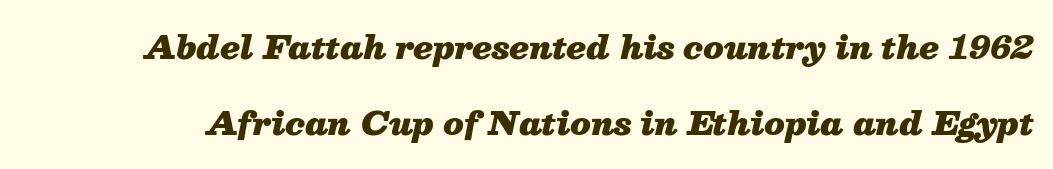
Q: Is the text bold? A: Yes.
Q: Is the text italic (slanted)? A: Yes, it leans right by about 13 degrees.
Q: Is the text underlined? A: No.
Q: Is the spacing between letters normal or unusually wide? A: Normal.
Q: Is the spacing between lines tight, normal or loose? A: Loose.
Q: Width (condensed, normal, or wide)? A: Normal.
Q: Stroke contrast? A: Medium.
Q: x-height? A: Medium.
Q: Monospaced? A: No.
